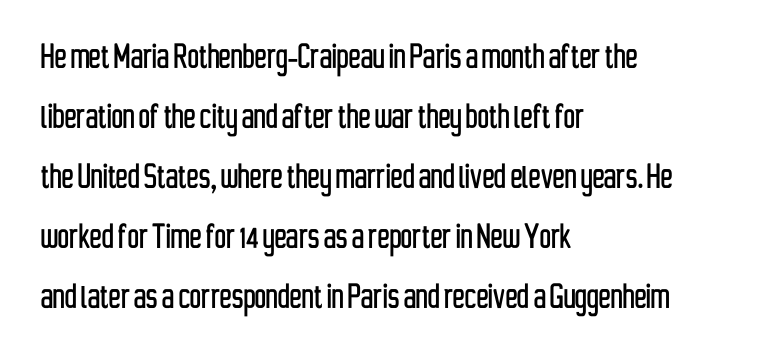
The image shows 40 px condensed sans-serif type, upright; set left-aligned, normal line spacing (1.5x), normal letter spacing, not underlined; low stroke contrast and a medium x-height.
